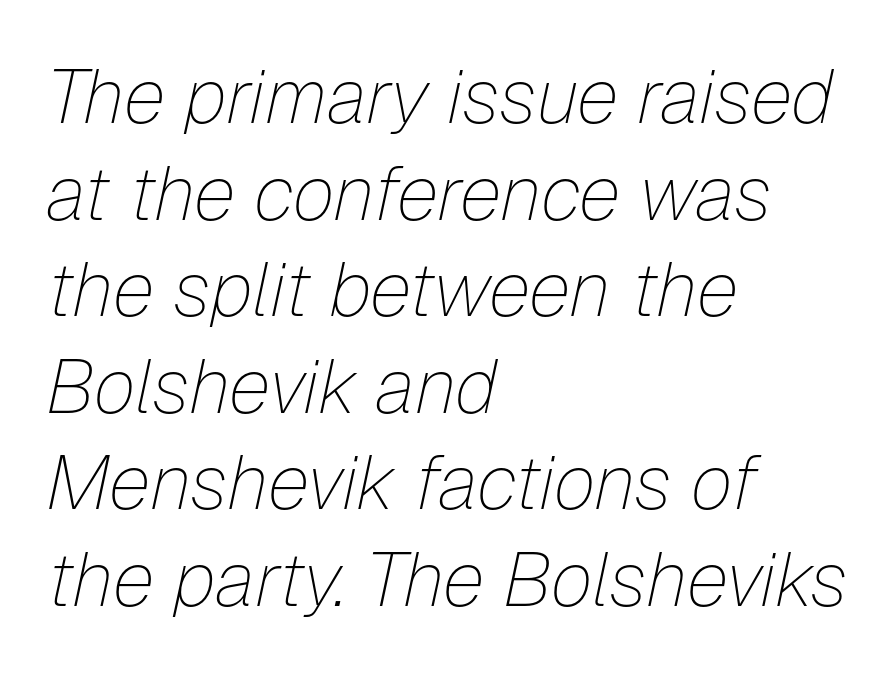
{"italic": "yes", "lean": "right", "slant_degrees": 12, "bold": "no", "weight": "thin", "width": "normal", "stroke_contrast": "low", "x_height": "medium", "monospaced": "no", "underline": "no", "align": "left", "line_spacing": "normal", "line_spacing_ratio": 1.27, "letter_spacing": "normal", "letter_spacing_em": 0.0, "glyph_px": 76}
